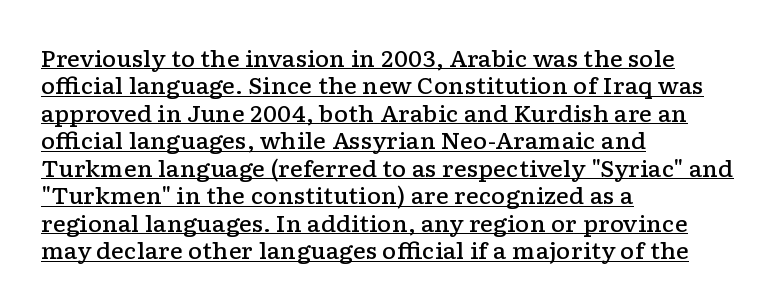
A typesetter would mark this as roman, not italic. Honestly, the row spacing looks completely unremarkable. Caption: semibold face, moderately heavy strokes. The typesetter has applied underlining to the passage shown. No extra tracking has been applied to these lines. The setting favours the left margin, as ordinary paragraphs usually do.
